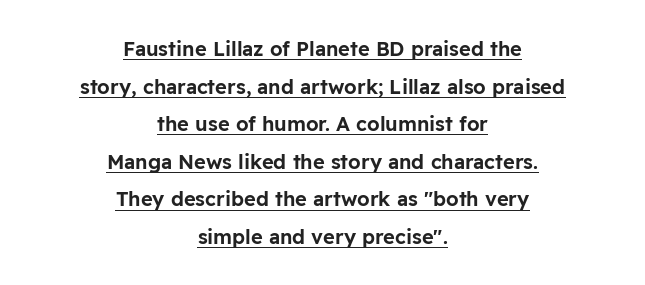
The font's upright variant was chosen for this text. Look at the tracking — it's just the regular setting, nothing added. The typesetter has applied underlining to the passage shown. Compared with a flush-left layout, this one balances lines on the center instead.
